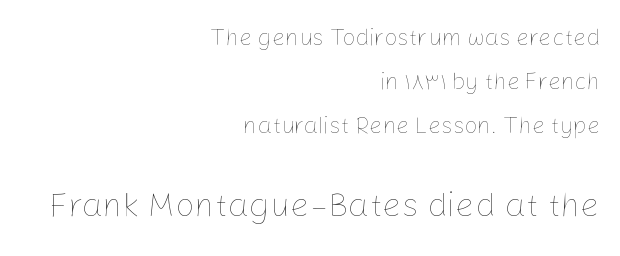
Q: Is the text bold? A: No.
Q: Is the text italic (slanted)? A: No, it is upright.
Q: Is the text underlined? A: No.
Q: How is the paragraph aligned? A: Right-aligned.
Q: Is the spacing between letters normal or unusually wide? A: Normal.
Q: Is the spacing between lines tight, normal or loose? A: Loose.
Q: Which block of text is set in a larger size, the first (top) or the second (bottom)? A: The second (bottom) one.
Q: Width (condensed, normal, or wide)? A: Normal.
Q: Stroke contrast? A: Low.
Q: x-height? A: Medium.
Q: Monospaced? A: No.
